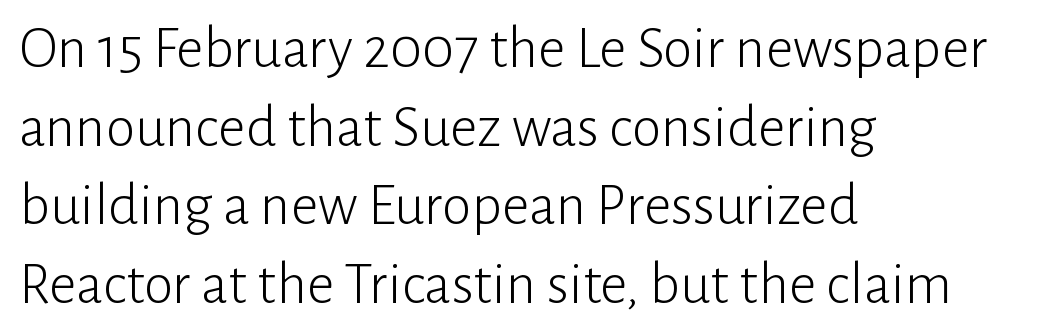
{"serif": "no", "italic": "no", "bold": "no", "weight": "light", "width": "normal", "stroke_contrast": "low", "x_height": "medium", "monospaced": "no", "underline": "no", "align": "left", "line_spacing": "normal", "line_spacing_ratio": 1.31, "letter_spacing": "normal", "letter_spacing_em": 0.0, "glyph_px": 60}
